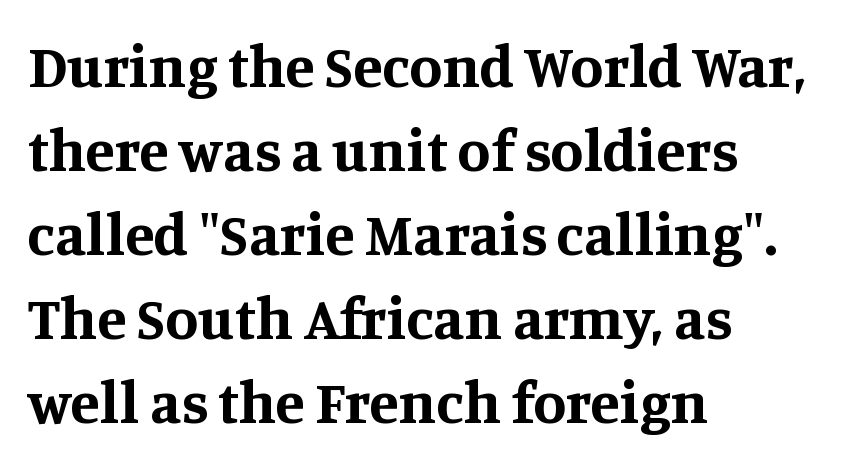
{"serif": "yes", "italic": "no", "bold": "yes", "weight": "bold", "width": "normal", "stroke_contrast": "medium", "x_height": "large", "monospaced": "no", "underline": "no", "align": "left", "line_spacing": "normal", "line_spacing_ratio": 1.4, "letter_spacing": "normal", "letter_spacing_em": 0.0, "glyph_px": 60}
